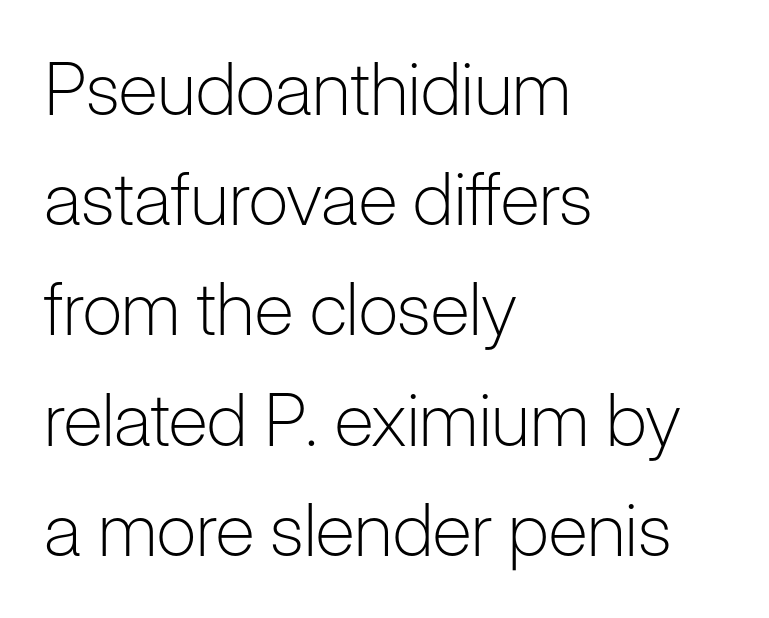
The image shows 73 px light sans-serif type, upright; set left-aligned, normal line spacing (1.51x), normal letter spacing, not underlined; low stroke contrast and a medium x-height.
